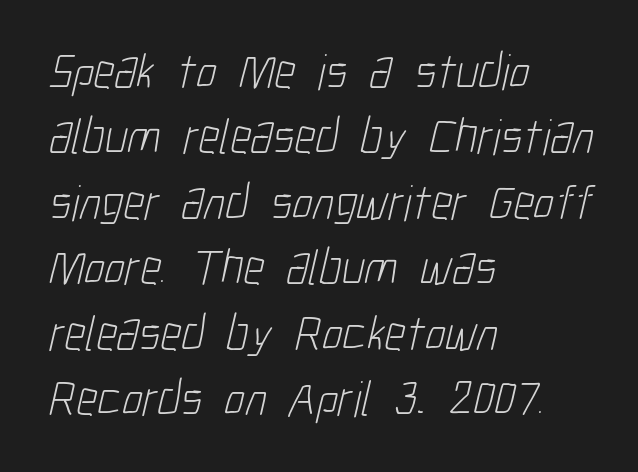
{"serif": "no", "bold": "no", "weight": "light", "width": "condensed", "stroke_contrast": "low", "x_height": "medium", "monospaced": "no", "underline": "no", "align": "left", "line_spacing": "normal", "line_spacing_ratio": 1.31, "letter_spacing": "normal", "letter_spacing_em": 0.0, "glyph_px": 50}
